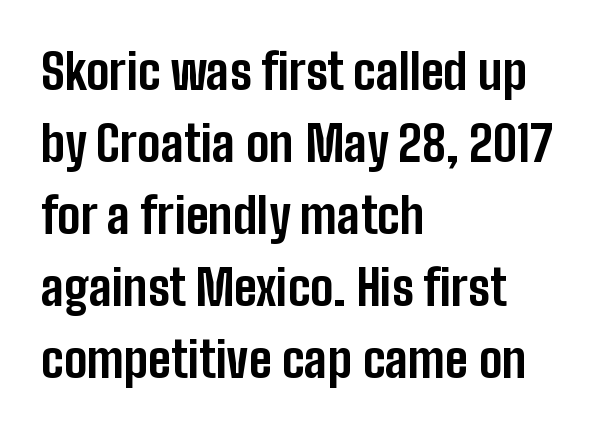
{"serif": "no", "italic": "no", "bold": "yes", "weight": "bold", "width": "condensed", "stroke_contrast": "low", "x_height": "medium", "monospaced": "no", "underline": "no", "align": "left", "line_spacing": "normal", "line_spacing_ratio": 1.47, "letter_spacing": "normal", "letter_spacing_em": 0.0, "glyph_px": 49}
